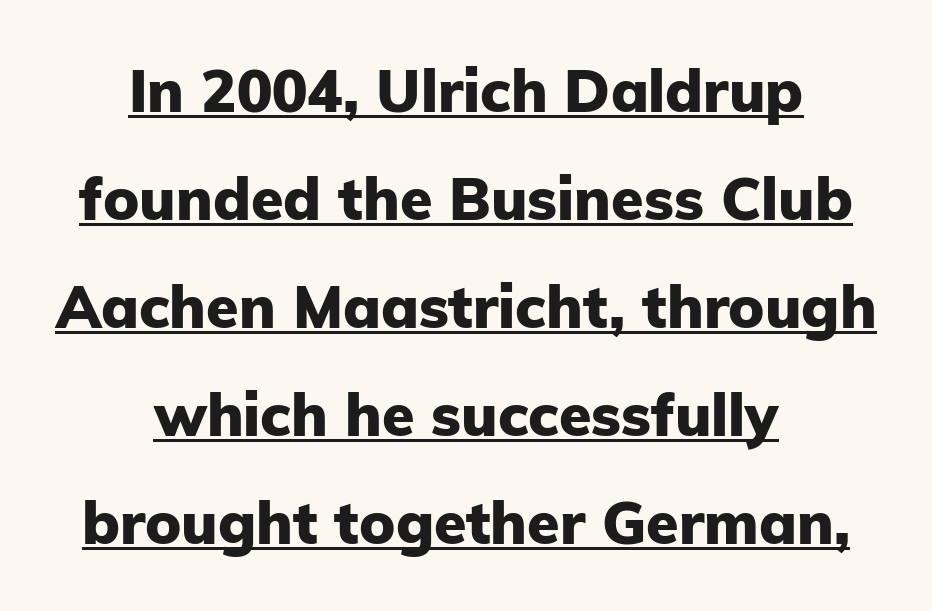
Centered paragraph, ragged on both sides. Each letter keeps its own natural width here, so spacing adapts to shape. A baseline rule has been typeset under these characters. These lines keep a tight, regular rhythm from letter to letter. Heft: maximum for text — a bold. A typesetter would mark this as roman, not italic.
